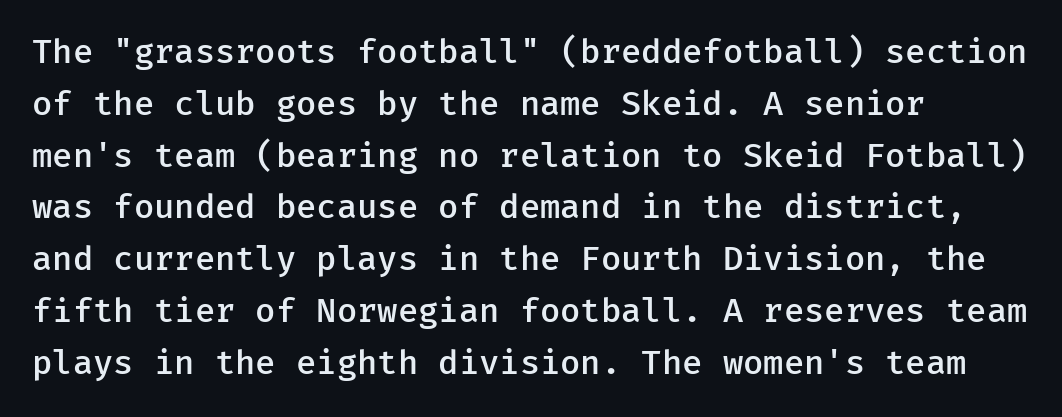
Q: Is the text bold? A: Semi-bold.
Q: Is the text italic (slanted)? A: No, it is upright.
Q: Is the typeface a serif or a sans-serif typeface? A: Sans-serif.
Q: Is the text underlined? A: No.
Q: How is the paragraph aligned? A: Left-aligned.
Q: Is the spacing between letters normal or unusually wide? A: Normal.
Q: Is the spacing between lines tight, normal or loose? A: Normal.
Q: Width (condensed, normal, or wide)? A: Normal.
Q: Stroke contrast? A: Low.
Q: x-height? A: Medium.
